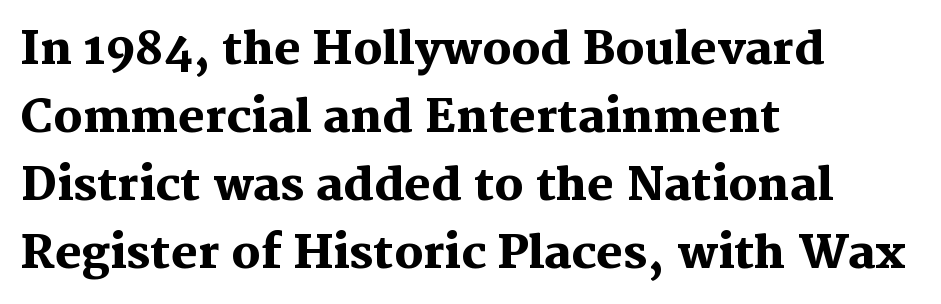
Q: Is the text bold? A: Yes.
Q: Is the text italic (slanted)? A: No, it is upright.
Q: Is the typeface a serif or a sans-serif typeface? A: Serif.
Q: Is the text underlined? A: No.
Q: How is the paragraph aligned? A: Left-aligned.
Q: Is the spacing between letters normal or unusually wide? A: Normal.
Q: Is the spacing between lines tight, normal or loose? A: Normal.
Q: Width (condensed, normal, or wide)? A: Normal.
Q: Stroke contrast? A: Medium.
Q: x-height? A: Medium.
Q: Monospaced? A: No.
